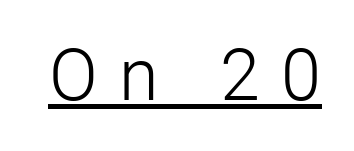
{"serif": "no", "italic": "no", "bold": "no", "weight": "light", "width": "normal", "stroke_contrast": "low", "x_height": "medium", "monospaced": "no", "underline": "yes", "letter_spacing": "wide", "letter_spacing_em": 0.3, "glyph_px": 72}
